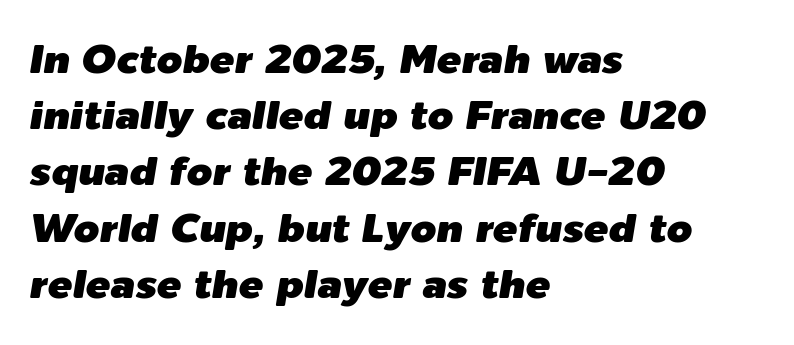
{"italic": "yes", "lean": "right", "slant_degrees": 9, "width": "normal", "stroke_contrast": "low", "x_height": "medium", "monospaced": "no", "underline": "no", "align": "left", "line_spacing": "normal", "line_spacing_ratio": 1.37, "letter_spacing": "normal", "letter_spacing_em": 0.0, "glyph_px": 41}
